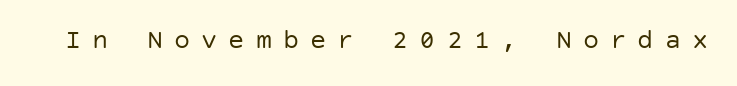
The image shows 27 px text type, upright; set unusually wide letter spacing (+0.41 em), not underlined.
